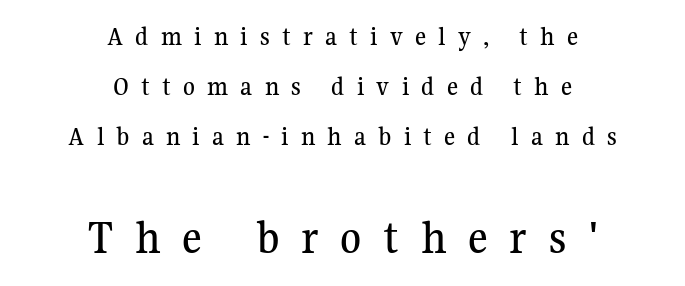
The image shows 48 px serif type, upright; set centered, line spacing 1.86x, unusually wide letter spacing (+0.45 em), not underlined; the second (bottom) block is 1.78x larger; medium stroke contrast and a medium x-height.
